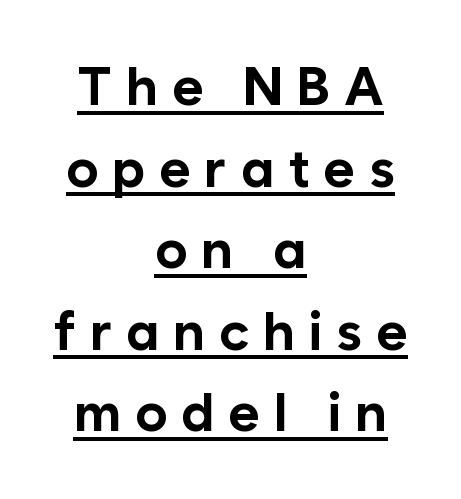
Q: Is the text bold? A: Yes.
Q: Is the text italic (slanted)? A: No, it is upright.
Q: Is the typeface a serif or a sans-serif typeface? A: Sans-serif.
Q: Is the text underlined? A: Yes.
Q: How is the paragraph aligned? A: Centered.
Q: Is the spacing between letters normal or unusually wide? A: Unusually wide.
Q: Is the spacing between lines tight, normal or loose? A: Normal.
Q: Width (condensed, normal, or wide)? A: Normal.
Q: Stroke contrast? A: Low.
Q: x-height? A: Medium.
Q: Monospaced? A: No.
